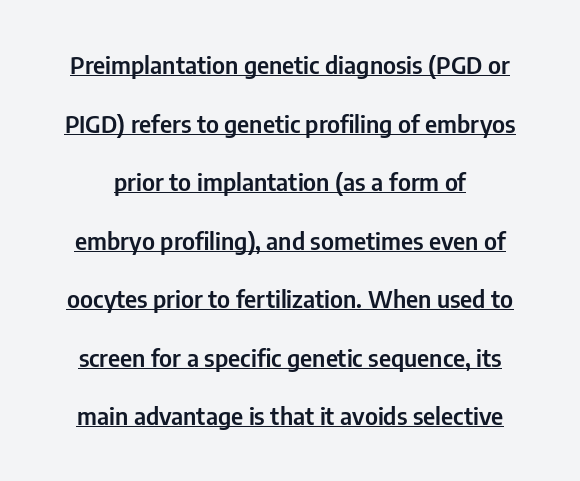
The image shows 24 px text type, upright; set loose line spacing (2.44x), normal letter spacing, underlined.
